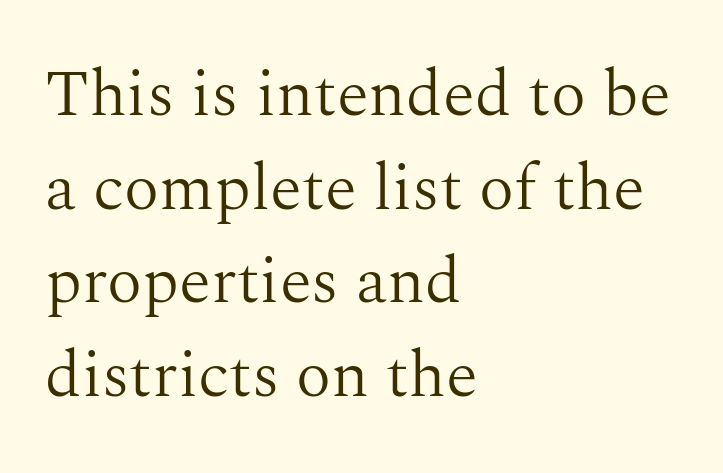
The rendering uses a moderate line-height, typical for paragraphs. Just letters on the line, the space beneath them empty. Weight class: somewhere from thin through regular. The text block is weighted toward the left margin, trailing off unevenly rightward. The lettering stays uniformly vertical, giving the passage a roman look.
